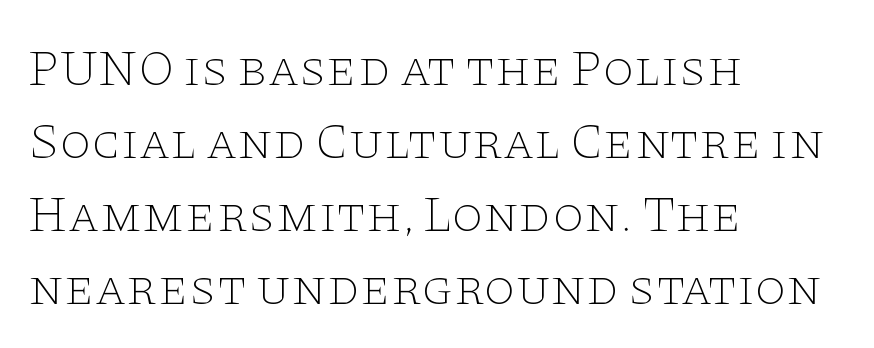
{"serif": "yes", "italic": "no", "bold": "no", "weight": "thin", "width": "wide", "stroke_contrast": "low", "x_height": "large", "monospaced": "no", "underline": "no", "align": "left", "line_spacing": "normal", "line_spacing_ratio": 1.43, "letter_spacing": "normal", "letter_spacing_em": 0.0, "glyph_px": 51}
